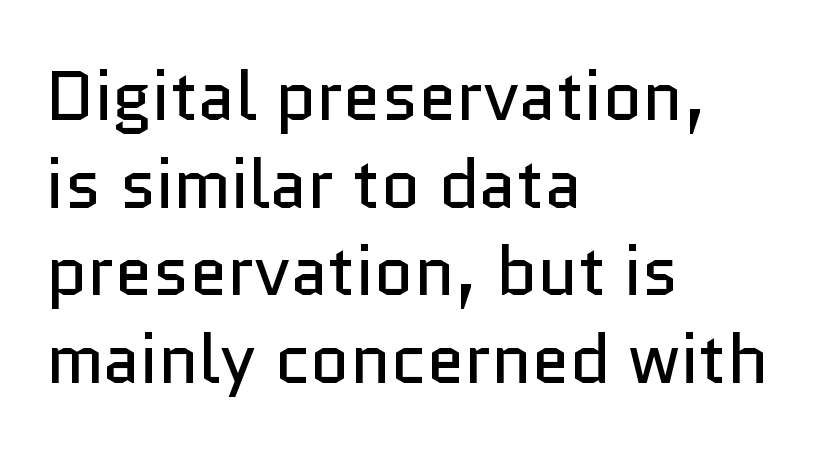
The image shows 69 px regular-weight sans-serif type, upright; set left-aligned, normal line spacing (1.27x), normal letter spacing, not underlined; low stroke contrast and a medium x-height.
